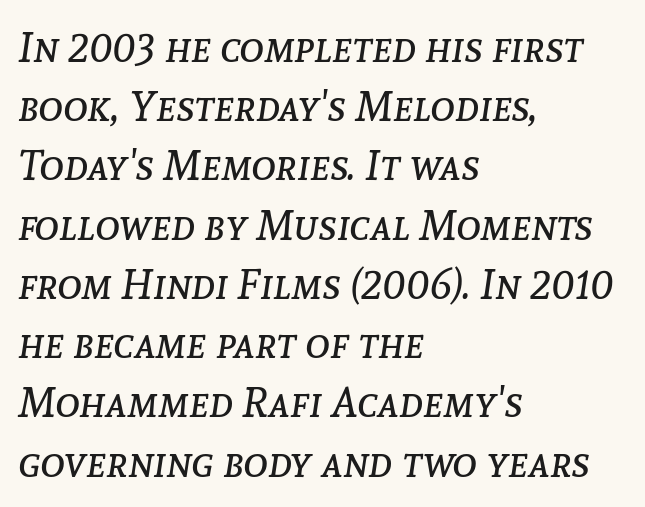
The image shows 42 px regular-weight type, italic (leaning right); set left-aligned, normal line spacing (1.41x), normal letter spacing, not underlined; low stroke contrast and a medium x-height.
